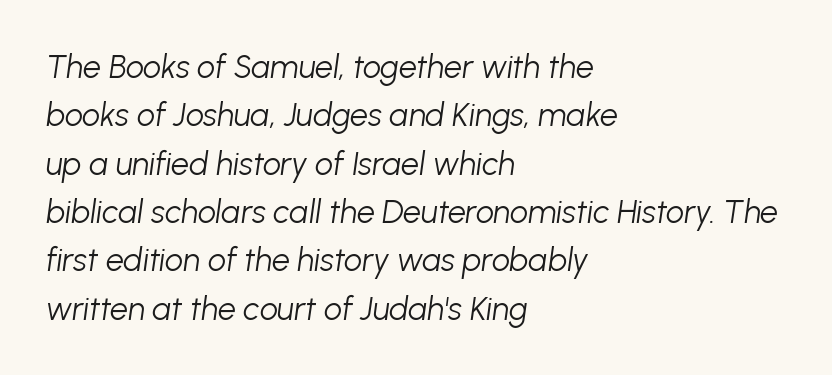
{"italic": "yes", "lean": "right", "slant_degrees": 8, "bold": "no", "weight": "light", "width": "normal", "stroke_contrast": "low", "x_height": "medium", "monospaced": "no", "underline": "no", "align": "left", "line_spacing": "normal", "line_spacing_ratio": 1.51, "letter_spacing": "normal", "letter_spacing_em": 0.0, "glyph_px": 32}
